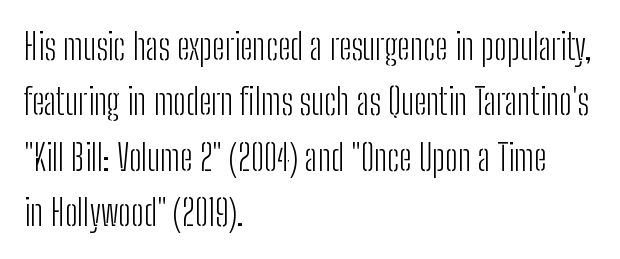
{"serif": "no", "italic": "no", "bold": "no", "weight": "light", "width": "condensed", "stroke_contrast": "low", "x_height": "medium", "monospaced": "no", "underline": "no", "align": "left", "line_spacing": "normal", "line_spacing_ratio": 1.54, "letter_spacing": "normal", "letter_spacing_em": 0.0, "glyph_px": 36}
